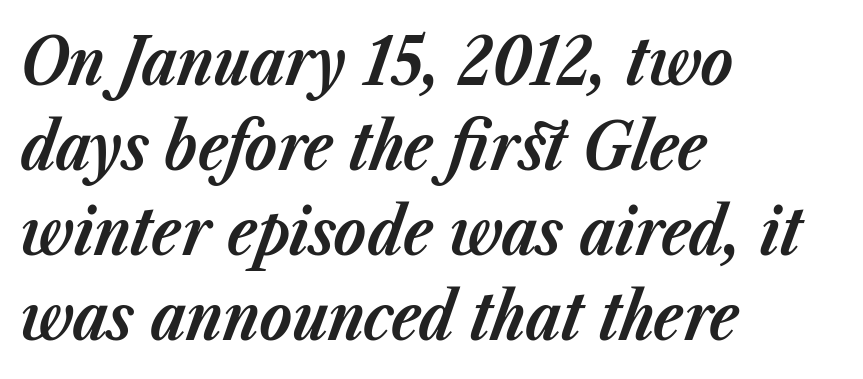
{"italic": "yes", "lean": "right", "slant_degrees": 23, "bold": "yes", "weight": "bold", "width": "normal", "stroke_contrast": "low", "x_height": "medium", "monospaced": "no", "underline": "no", "align": "left", "line_spacing": "normal", "line_spacing_ratio": 1.29, "letter_spacing": "normal", "letter_spacing_em": 0.0, "glyph_px": 66}
